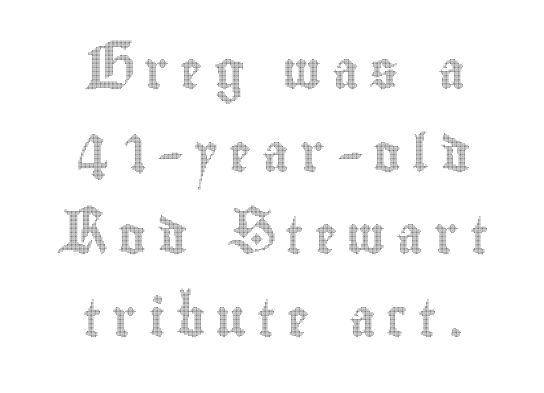
The image shows 37 px condensed type, upright; set centered, loose line spacing (2.23x), unusually wide letter spacing (+0.3 em), not underlined; a small x-height.
